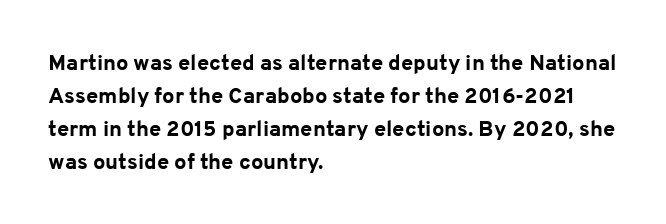
Q: Is the text bold? A: Yes.
Q: Is the text italic (slanted)? A: No, it is upright.
Q: Is the text underlined? A: No.
Q: How is the paragraph aligned? A: Left-aligned.
Q: Is the spacing between letters normal or unusually wide? A: Normal.
Q: Is the spacing between lines tight, normal or loose? A: Normal.
